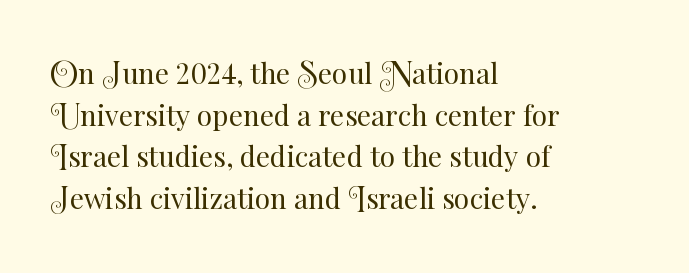
{"italic": "no", "bold": "no", "weight": "regular", "width": "normal", "stroke_contrast": "medium", "x_height": "small", "monospaced": "no", "underline": "no", "align": "left", "line_spacing": "normal", "line_spacing_ratio": 1.49, "letter_spacing": "normal", "letter_spacing_em": 0.0, "glyph_px": 28}
